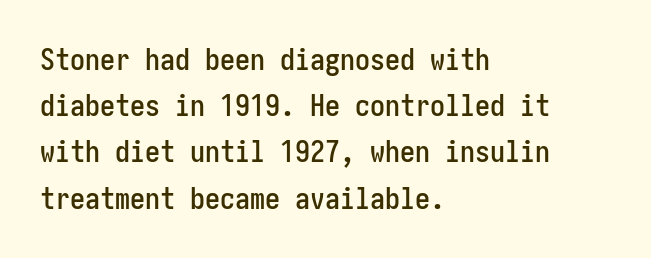
{"serif": "no", "italic": "no", "width": "condensed", "stroke_contrast": "low", "x_height": "medium", "underline": "no", "align": "left", "line_spacing": "normal", "line_spacing_ratio": 1.54, "letter_spacing": "normal", "letter_spacing_em": 0.0, "glyph_px": 30}
